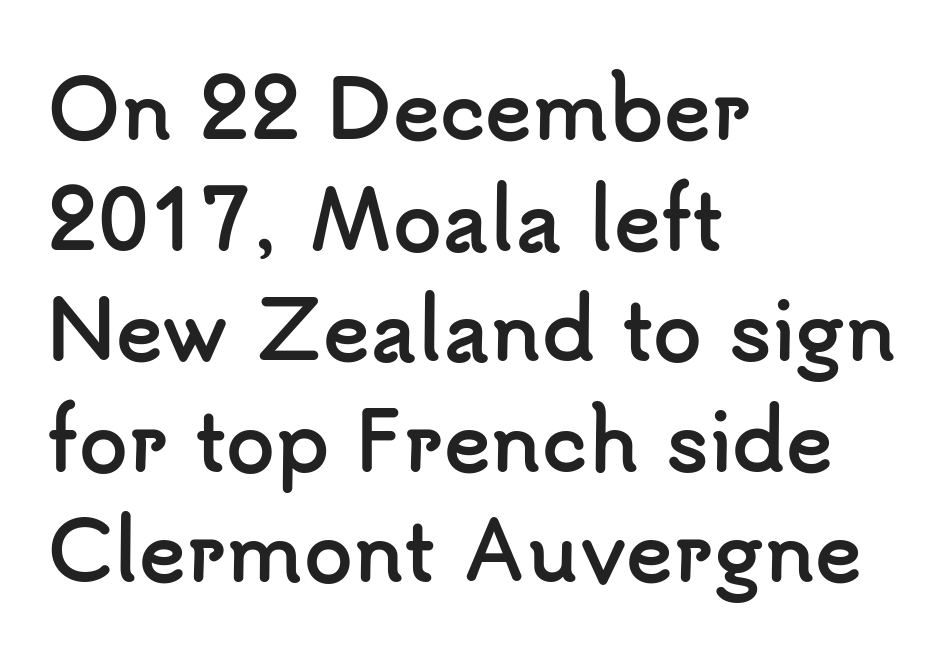
The image shows 79 px semibold sans-serif type, upright; set left-aligned, normal line spacing (1.4x), normal letter spacing, not underlined; low stroke contrast and a small x-height.
